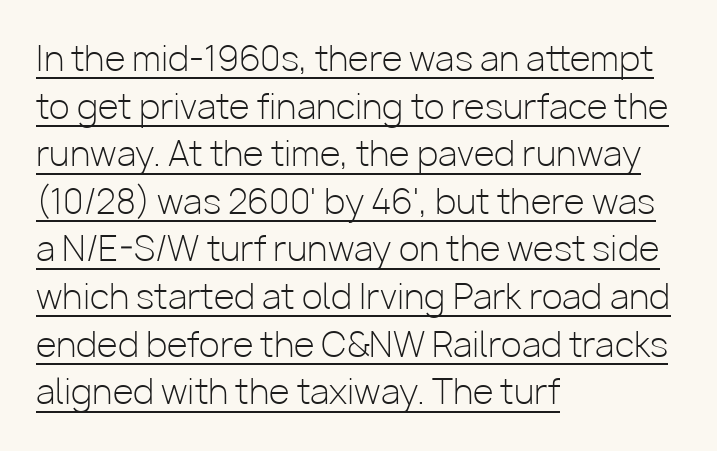
{"serif": "no", "italic": "no", "bold": "no", "weight": "light", "width": "normal", "stroke_contrast": "low", "x_height": "medium", "monospaced": "no", "underline": "yes", "align": "left", "line_spacing": "normal", "line_spacing_ratio": 1.4, "letter_spacing": "normal", "letter_spacing_em": 0.0, "glyph_px": 34}
